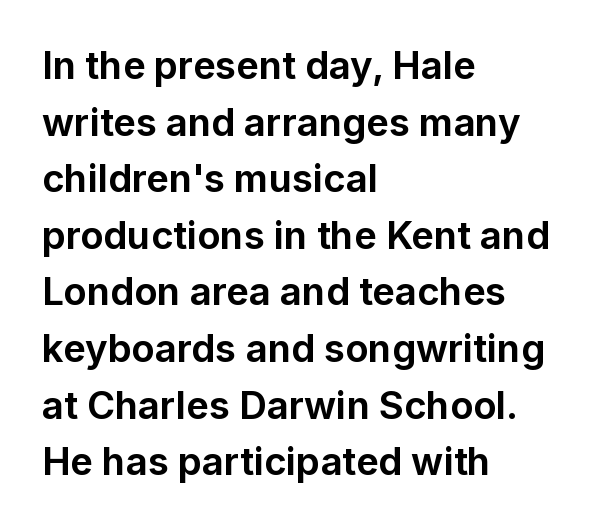
Q: Is the text bold? A: Yes.
Q: Is the text italic (slanted)? A: No, it is upright.
Q: Is the typeface a serif or a sans-serif typeface? A: Sans-serif.
Q: Is the text underlined? A: No.
Q: How is the paragraph aligned? A: Left-aligned.
Q: Is the spacing between letters normal or unusually wide? A: Normal.
Q: Is the spacing between lines tight, normal or loose? A: Normal.
Q: Width (condensed, normal, or wide)? A: Normal.
Q: Stroke contrast? A: Low.
Q: x-height? A: Medium.
Q: Monospaced? A: No.
